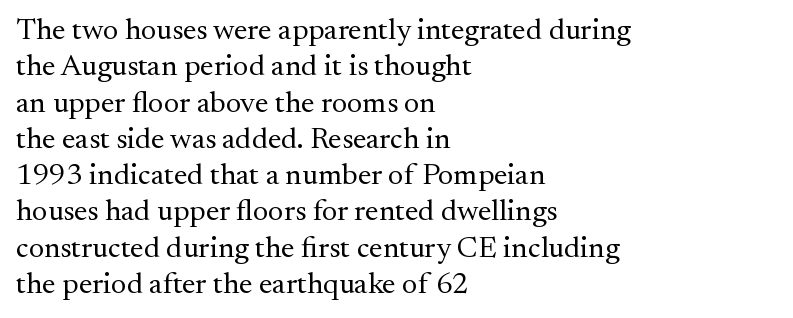
A student would call this left alignment; a typographer would say flush left, rag right. These glyphs show unthickened strokes, regular width or finer. Stroke terminals: seriffed. Spacing verdict: proportional, widths tailored to each character. The letters stand upright; this is a roman face. Quick note: underline off.
